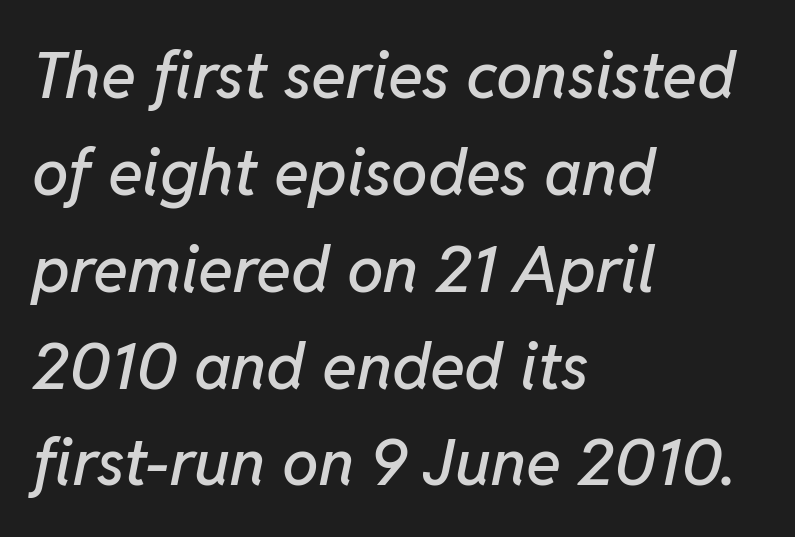
{"italic": "yes", "lean": "right", "slant_degrees": 11, "width": "normal", "stroke_contrast": "low", "x_height": "medium", "monospaced": "no", "underline": "no", "align": "left", "line_spacing": "normal", "line_spacing_ratio": 1.49, "letter_spacing": "normal", "letter_spacing_em": 0.0, "glyph_px": 65}
